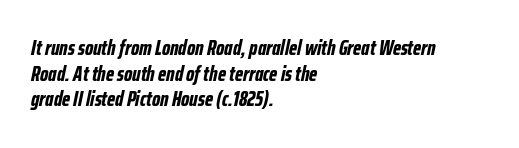
{"italic": "yes", "lean": "right", "slant_degrees": 12, "bold": "yes", "underline": "no", "align": "left", "line_spacing_ratio": 1.22, "letter_spacing": "normal", "letter_spacing_em": 0.0, "glyph_px": 21}
